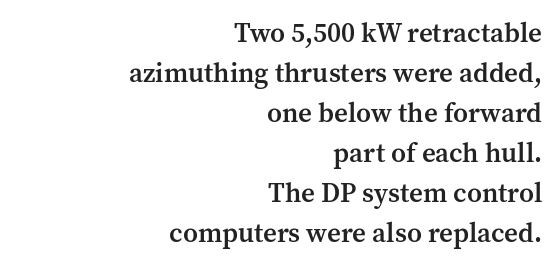
The image shows 27 px text type, upright; set right-aligned, normal line spacing (1.48x), normal letter spacing, not underlined.
